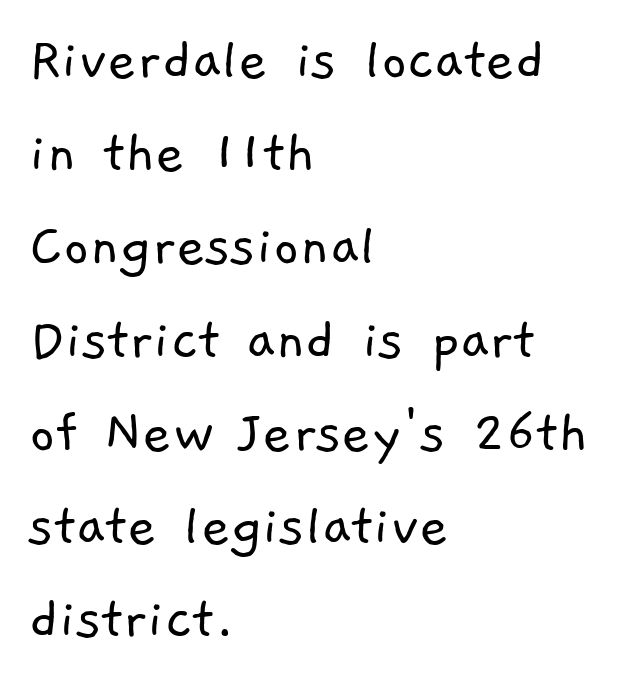
The paragraph has a hard left edge and a soft right edge. Check where the strokes stop: nothing finishes them off — pure sans. Bold? No — there's no thickening of the strokes. This rendering leaves character spacing at its baseline value.
